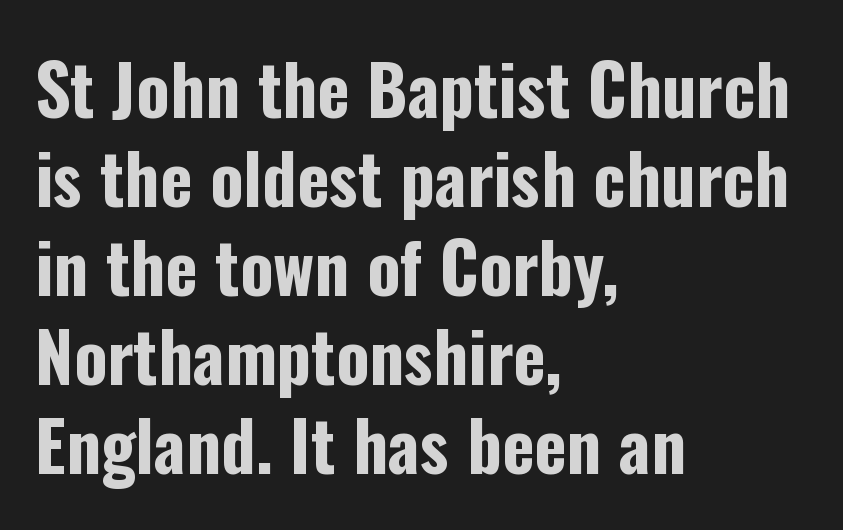
Type style note: lacks serifs. The space beneath each line is pristine and unruled. The typesetter chose a ragged-right arrangement here. The letters stand upright; this is a roman face.
